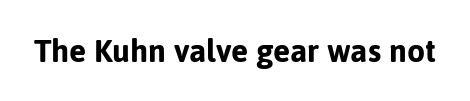
Q: Is the text bold? A: Yes.
Q: Is the text italic (slanted)? A: No, it is upright.
Q: Is the typeface a serif or a sans-serif typeface? A: Sans-serif.
Q: Is the text underlined? A: No.
Q: Is the spacing between letters normal or unusually wide? A: Normal.
Q: Width (condensed, normal, or wide)? A: Normal.
Q: Stroke contrast? A: Low.
Q: x-height? A: Medium.
Q: Monospaced? A: No.
